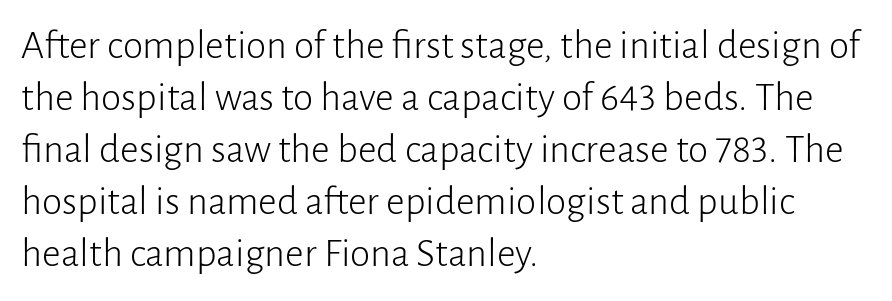
A light-to-regular cut is what we see here. Regular leading. Notice how the stems are strictly vertical — no italics here. This rendering leaves character spacing at its baseline value. Lines of text with bare space underneath. The passage shown is typeset with a sans-serif family.
